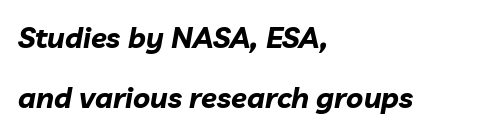
{"italic": "yes", "lean": "right", "slant_degrees": 10, "bold": "yes", "weight": "bold", "width": "normal", "stroke_contrast": "low", "x_height": "medium", "monospaced": "no", "underline": "no", "align": "left", "line_spacing": "loose", "line_spacing_ratio": 2.08, "letter_spacing": "normal", "letter_spacing_em": 0.0, "glyph_px": 29}
